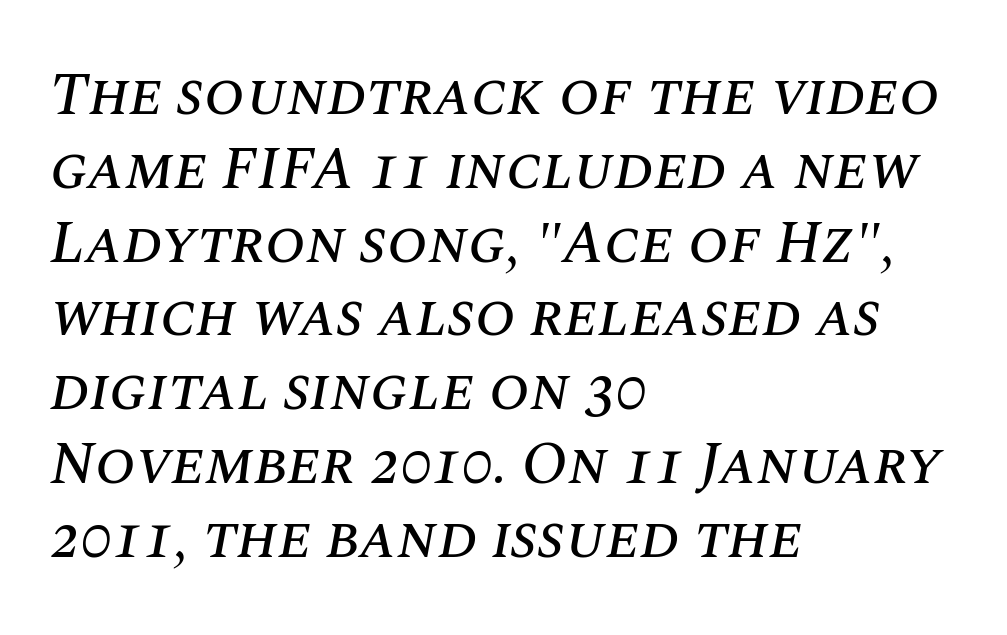
The image shows 60 px text type, italic (leaning right); set left-aligned, line spacing 1.23x, normal letter spacing, not underlined; medium stroke contrast and a large x-height.
